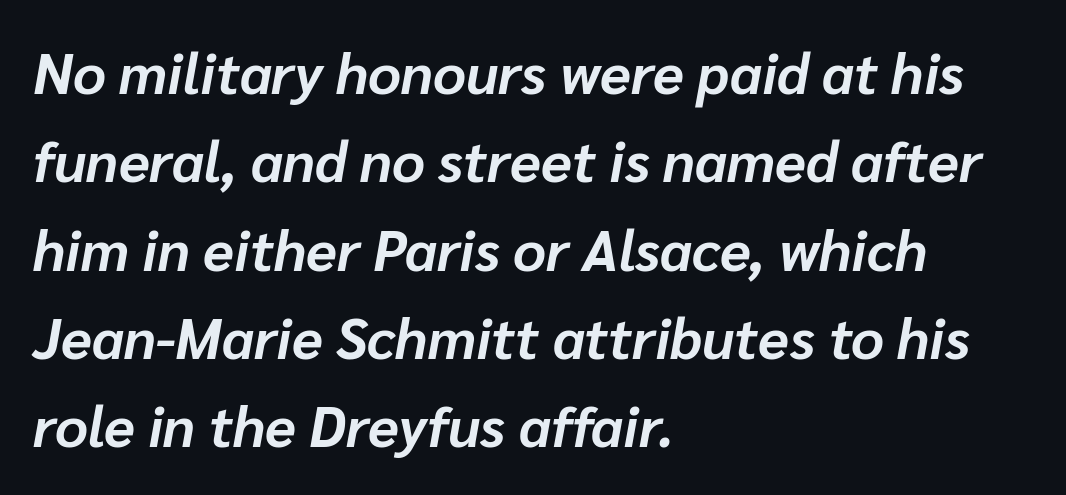
A typesetter would call this zero additional tracking. If you drew a line through each stem, it would be angled. Reading down the column, the eye jumps a familiar distance to each next line. A typesetter would call this proportional, since set widths differ per character. Beneath every word, the page is bare. Heft: maximum for text — a bold.
